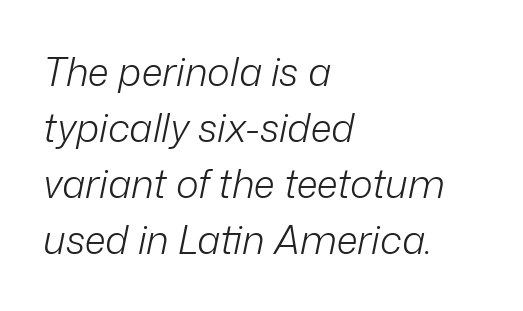
The face used here is proportionally spaced, like ordinary book or web type. The block of text has a typical density, with ordinary space between rows. The lettering tilts uniformly, giving the passage an italic look. A typesetter would call this zero additional tracking. Glance below the letters and you will spot only blank space. Reading down the block, your eye returns to a fixed left position each line.
